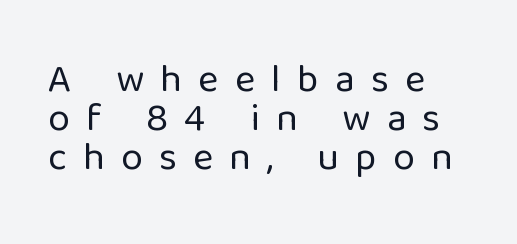
{"serif": "no", "italic": "no", "bold": "no", "weight": "regular", "width": "normal", "stroke_contrast": "low", "x_height": "medium", "monospaced": "no", "underline": "no", "align": "left", "line_spacing": "tight", "line_spacing_ratio": 1.0, "letter_spacing": "wide", "letter_spacing_em": 0.42, "glyph_px": 39}
